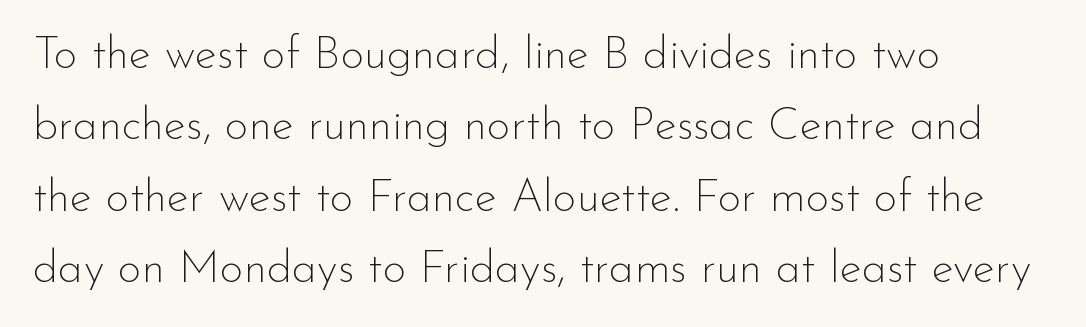
{"serif": "no", "italic": "no", "bold": "no", "weight": "thin", "width": "normal", "stroke_contrast": "low", "x_height": "small", "monospaced": "no", "underline": "no", "align": "left", "line_spacing": "normal", "line_spacing_ratio": 1.55, "letter_spacing": "normal", "letter_spacing_em": 0.0, "glyph_px": 46}
